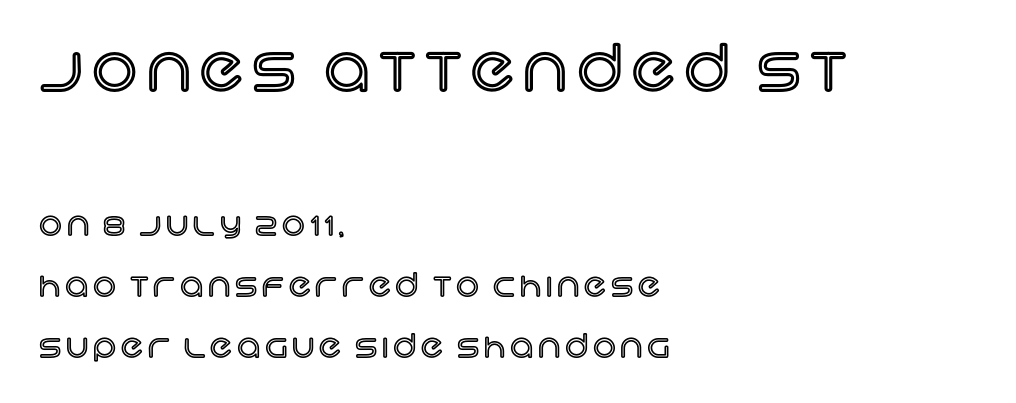
Leading: increased. The letters advance in unequal steps, a hallmark of proportional type. Visually, the top section dominates because its glyphs are scaled up. Upright lettering throughout. In CSS terms this would be text-align: left. The string is rendered with underlining switched off.
